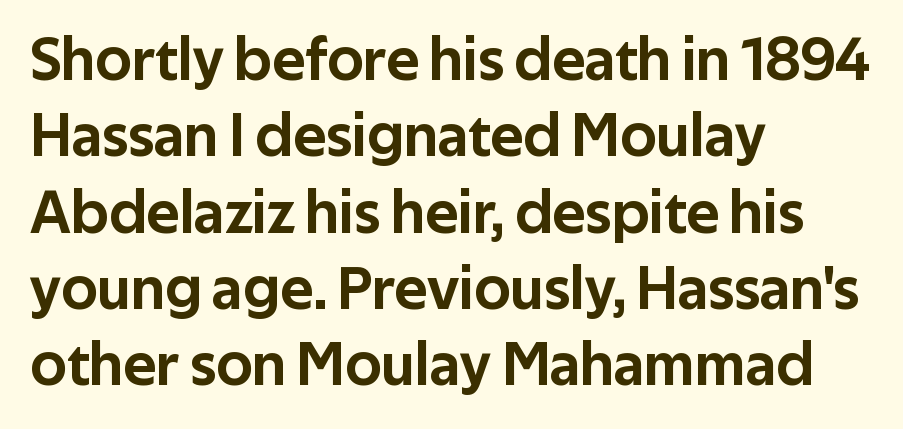
The image shows 62 px sans-serif type, upright; set left-aligned, line spacing 1.23x, normal letter spacing, not underlined; low stroke contrast and a medium x-height.
